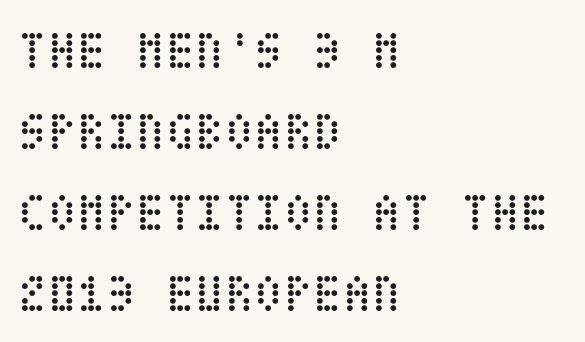
{"italic": "no", "bold": "no", "weight": "regular", "width": "condensed", "stroke_contrast": "low", "x_height": "large", "underline": "no", "align": "left", "line_spacing": "normal", "line_spacing_ratio": 1.5, "letter_spacing": "normal", "letter_spacing_em": 0.0, "glyph_px": 54}
